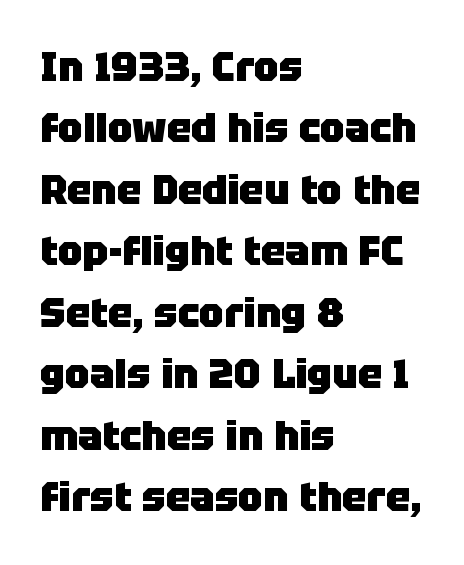
Serifs: no, the terminals of the letterforms are clean. Glyph-to-glyph distance matches everyday printed text. Each letter keeps its own natural width here, so spacing adapts to shape. Thick stems and heavy bowls — unmistakably bold. Rule under the text: the space is simply empty.
